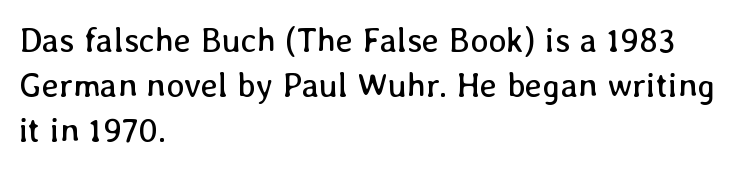
Q: Is the text bold? A: No.
Q: Is the text italic (slanted)? A: No, it is upright.
Q: Is the text underlined? A: No.
Q: How is the paragraph aligned? A: Left-aligned.
Q: Is the spacing between letters normal or unusually wide? A: Normal.
Q: Is the spacing between lines tight, normal or loose? A: Normal.
Q: Width (condensed, normal, or wide)? A: Normal.
Q: Stroke contrast? A: Low.
Q: x-height? A: Medium.
Q: Monospaced? A: No.
